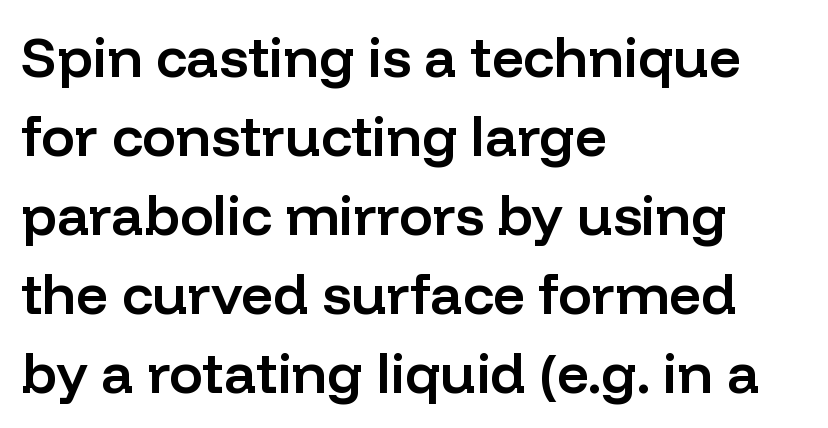
The image shows 56 px semibold sans-serif type, upright; set left-aligned, normal line spacing (1.41x), normal letter spacing, not underlined; low stroke contrast and a medium x-height.
